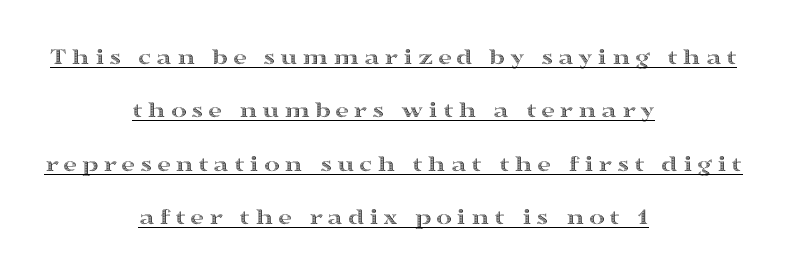
Visually the block forms a symmetrical silhouette, jagged on both flanks. Quick note: underline on. Leading: increased. Posture: upright roman.
